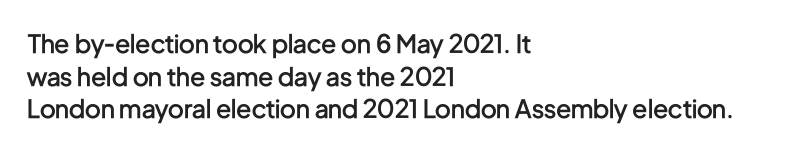
Short and long lines alike share a common starting point at left. Notice how the stems are strictly vertical — no italics here. Default kerning and tracking; the words read as compact shapes. Typesetter's note: demi weight, one step under bold.
